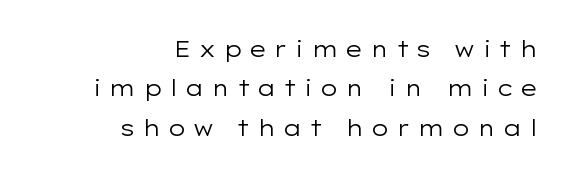
{"italic": "no", "bold": "no", "underline": "no", "align": "right", "line_spacing_ratio": 1.79, "letter_spacing": "wide", "letter_spacing_em": 0.3, "glyph_px": 22}
